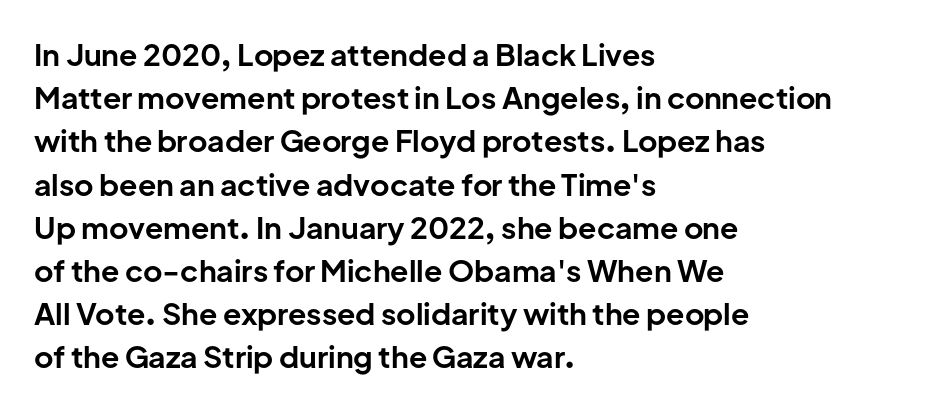
The image shows 30 px bold sans-serif type, upright; set left-aligned, normal line spacing (1.44x), normal letter spacing, not underlined; low stroke contrast and a medium x-height.
